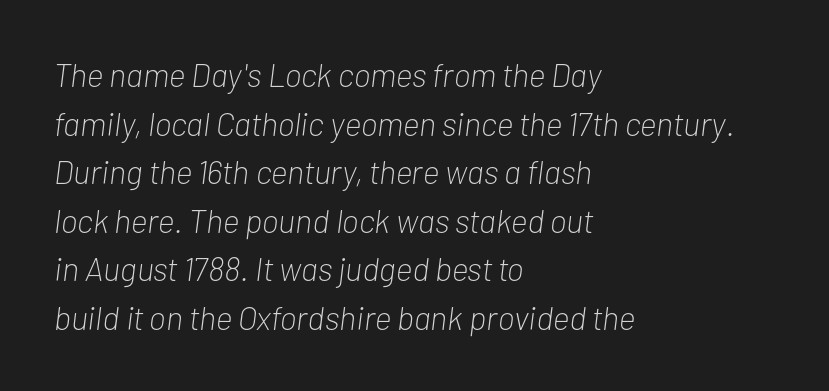
A typesetter would call this proportional, since set widths differ per character. The strokes are not fattened; the text isn't bold. Slanted lettering throughout. Look at the tracking — it's just the regular setting, nothing added. Visually the block forms a straight wall on the left and a jagged coastline on the right. Quick note: underline off.
